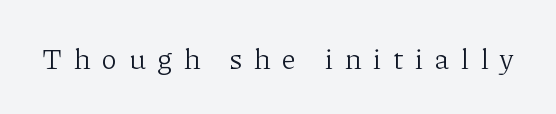
{"serif": "yes", "italic": "no", "bold": "no", "weight": "light", "width": "normal", "stroke_contrast": "low", "x_height": "medium", "monospaced": "no", "underline": "no", "letter_spacing": "wide", "letter_spacing_em": 0.41, "glyph_px": 29}
